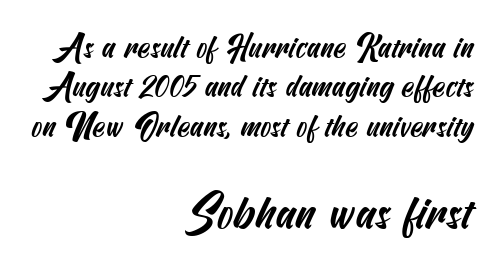
{"serif": "no", "width": "condensed", "stroke_contrast": "medium", "x_height": "small", "underline": "no", "align": "right", "line_spacing_ratio": 1.23, "letter_spacing": "normal", "letter_spacing_em": 0.0, "larger_block": "second", "size_ratio": 1.5, "glyph_px": 48}
